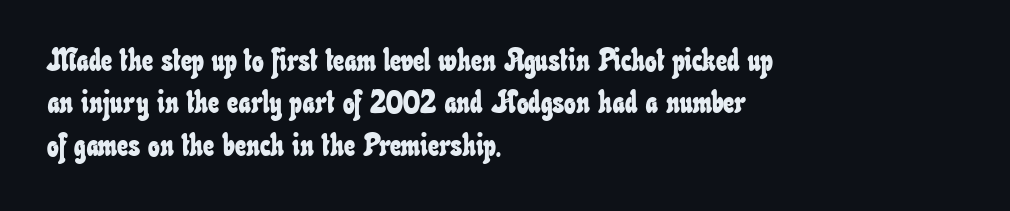
The image shows 31 px condensed type; set left-aligned, normal line spacing (1.37x), normal letter spacing, not underlined; low stroke contrast and a small x-height.
